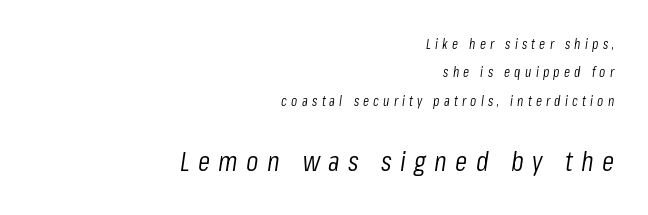
The line texture is sparse and dotted thanks to wide tracking. The letters in the lower block stand taller than those in the block above. The letters look calm and open, with moderate or lighter stems. The font's italic variant was chosen for this text. Widely set lines give the paragraph a tall, airy silhouette.
